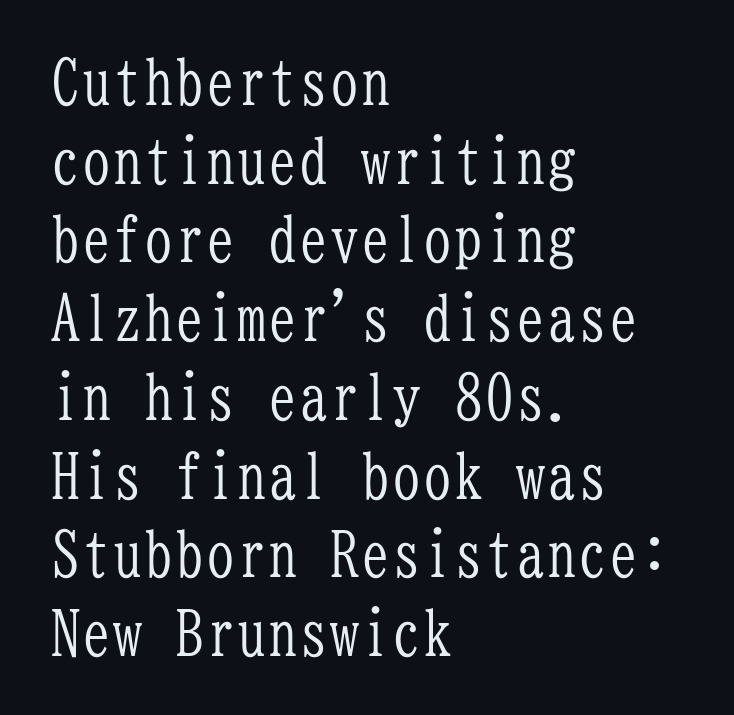
The image shows 62 px light, condensed serif type, upright, monospaced; set left-aligned, normal line spacing (1.27x), normal letter spacing, not underlined; low stroke contrast and a medium x-height.
